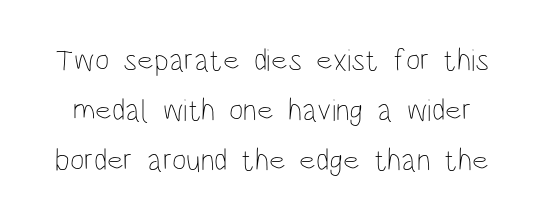
Vertical spacing — default. Upright lettering throughout. Proportional: the letters do not fall into vertical columns. The typeface has the unassuming heft of standard copy or less. Bare-footed words on every line.
